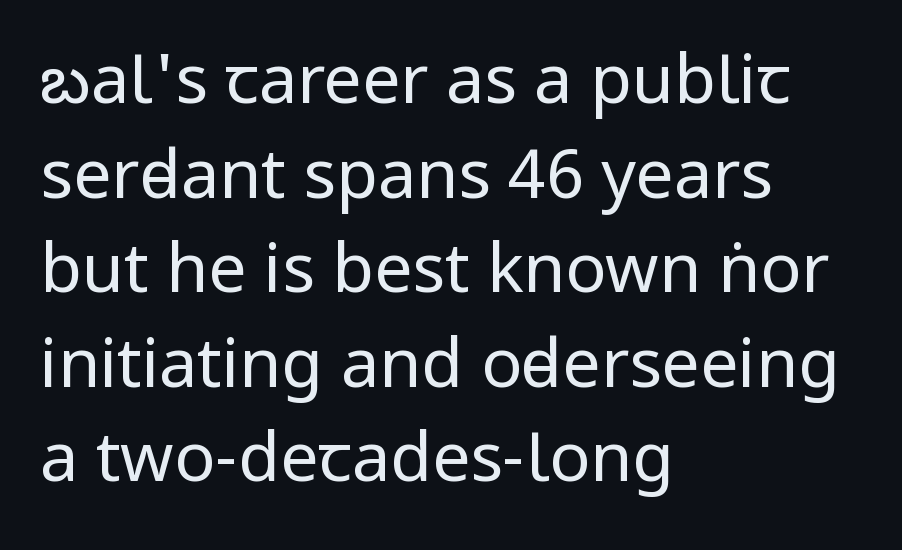
The image shows 68 px regular-weight, condensed sans-serif type, upright; set left-aligned, normal line spacing (1.39x), normal letter spacing, not underlined; low stroke contrast.
